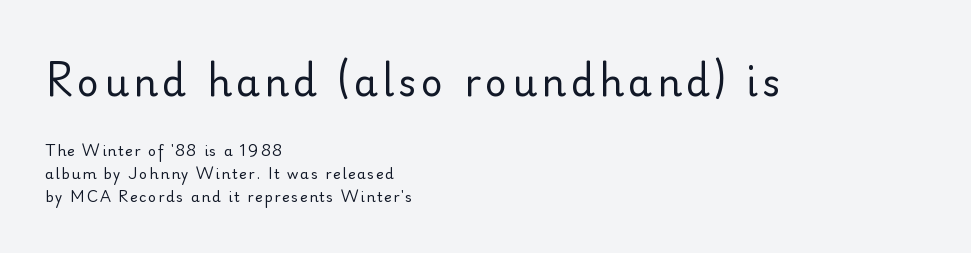
Q: Is the text bold? A: No.
Q: Is the text italic (slanted)? A: No, it is upright.
Q: Is the typeface a serif or a sans-serif typeface? A: Sans-serif.
Q: Is the text underlined? A: No.
Q: How is the paragraph aligned? A: Left-aligned.
Q: Is the spacing between lines tight, normal or loose? A: Normal.
Q: Which block of text is set in a larger size, the first (top) or the second (bottom)? A: The first (top) one.
Q: Width (condensed, normal, or wide)? A: Normal.
Q: Stroke contrast? A: Low.
Q: x-height? A: Small.
Q: Monospaced? A: No.
